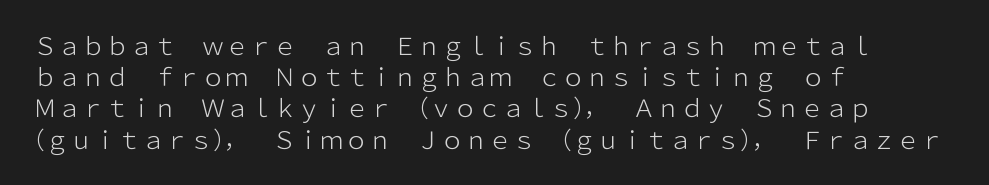
The ragged edge is on the right, which tells us the setting is flush left. The passage shown is not underscored anywhere. These lines were composed using upright roman letters. This sample uses plain, unmodified letter spacing. Reading down the column, the eye jumps a familiar distance to each next line.
